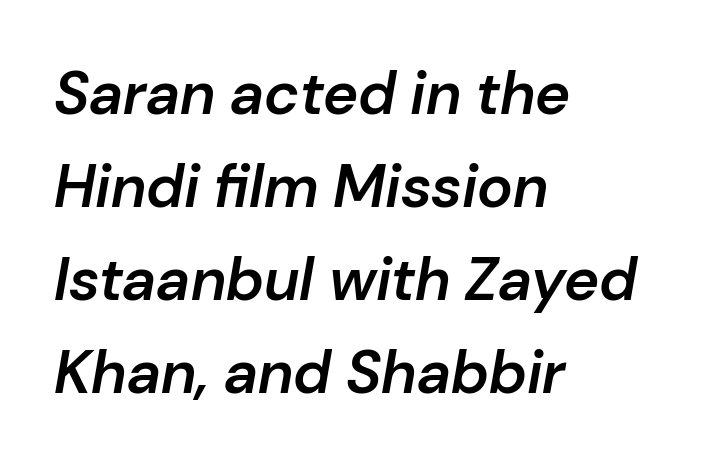
{"italic": "yes", "lean": "right", "slant_degrees": 10, "bold": "semi", "weight": "semibold", "width": "normal", "stroke_contrast": "low", "x_height": "medium", "monospaced": "no", "underline": "no", "align": "left", "line_spacing": "normal", "line_spacing_ratio": 1.55, "letter_spacing": "normal", "letter_spacing_em": 0.0, "glyph_px": 60}
